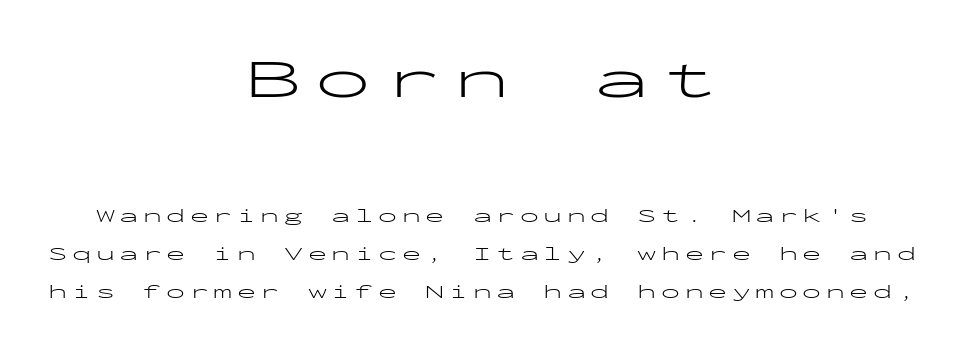
The image shows 56 px light, wide sans-serif type, upright, monospaced; set centered, loose line spacing (2.0x), unusually wide letter spacing (+0.24 em), not underlined; the first (top) block is 2.95x larger; low stroke contrast and a medium x-height.
